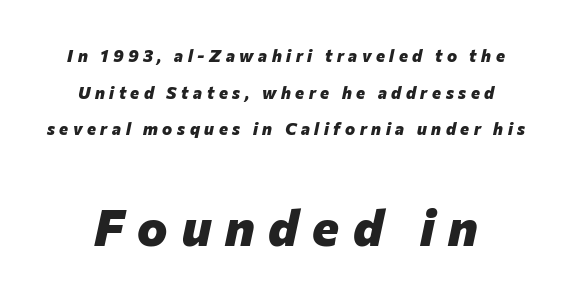
{"italic": "yes", "lean": "right", "slant_degrees": 12, "bold": "yes", "weight": "heavy", "width": "normal", "stroke_contrast": "low", "x_height": "medium", "monospaced": "no", "underline": "no", "line_spacing": "loose", "line_spacing_ratio": 2.15, "letter_spacing": "wide", "letter_spacing_em": 0.27, "larger_block": "second", "size_ratio": 3.0, "glyph_px": 51}
